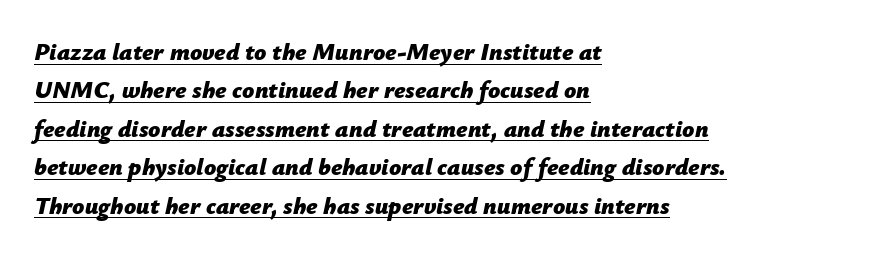
Q: Is the text bold? A: Yes.
Q: Is the text italic (slanted)? A: Yes, it leans right by about 12 degrees.
Q: Is the text underlined? A: Yes.
Q: How is the paragraph aligned? A: Left-aligned.
Q: Is the spacing between letters normal or unusually wide? A: Normal.
Q: Is the spacing between lines tight, normal or loose? A: Normal.
